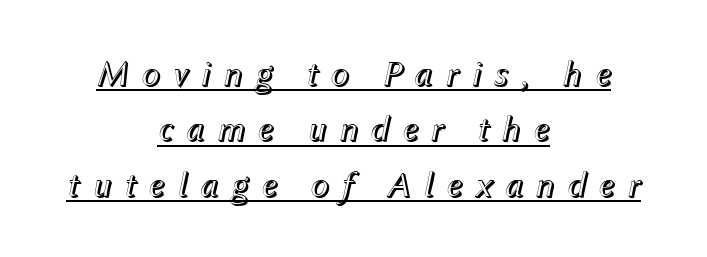
Q: Is the text italic (slanted)? A: Yes, it leans right by about 12 degrees.
Q: Is the text underlined? A: Yes.
Q: How is the paragraph aligned? A: Centered.
Q: Is the spacing between letters normal or unusually wide? A: Unusually wide.
Q: Is the spacing between lines tight, normal or loose? A: Normal.
Q: Width (condensed, normal, or wide)? A: Normal.
Q: x-height? A: Medium.
Q: Monospaced? A: No.
